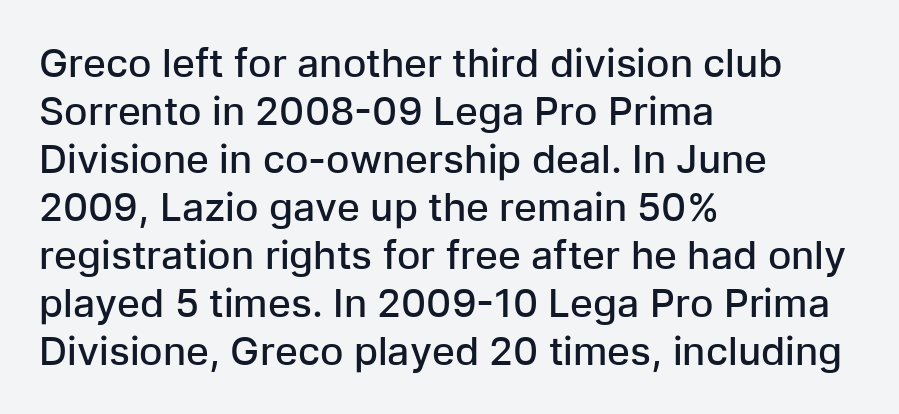
The image shows 39 px semibold sans-serif type, upright; set left-aligned, line spacing 1.23x, normal letter spacing, not underlined; low stroke contrast and a medium x-height.
